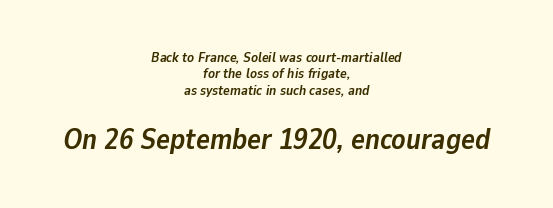
The image shows 29 px semibold type, italic (leaning right); set centered, line spacing 1.17x, normal letter spacing, not underlined; the second (bottom) block is 2.07x larger; low stroke contrast and a medium x-height.
